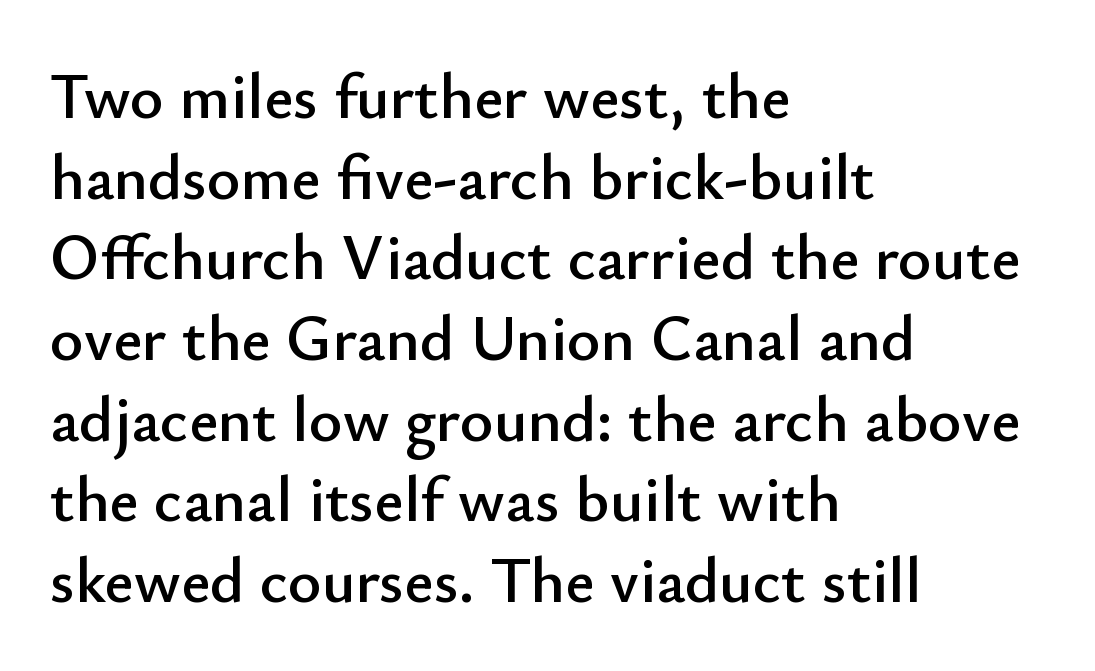
{"serif": "no", "italic": "no", "width": "normal", "stroke_contrast": "low", "x_height": "small", "monospaced": "no", "underline": "no", "align": "left", "line_spacing": "normal", "line_spacing_ratio": 1.26, "letter_spacing": "normal", "letter_spacing_em": 0.0, "glyph_px": 64}
